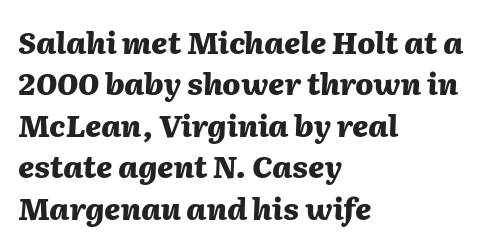
These lines sit exactly where default settings would place them. Every row of glyphs begins at an identical x-position on the left. No word sits above an underline. Plenty of ink on the page — the face is bold.
